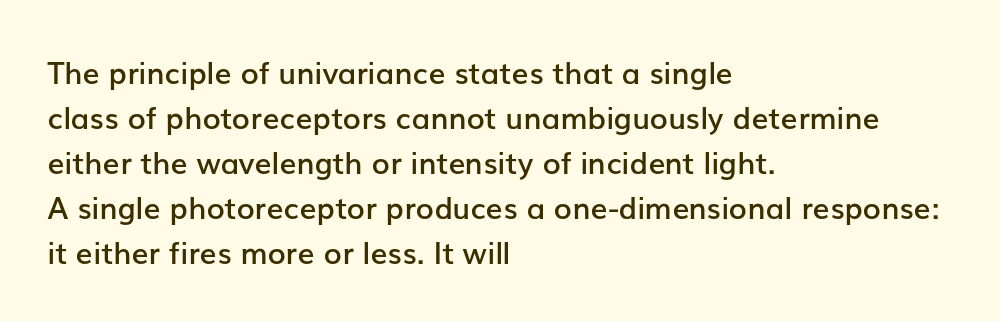
{"serif": "no", "italic": "no", "bold": "semi", "weight": "semibold", "width": "normal", "stroke_contrast": "low", "x_height": "medium", "monospaced": "no", "underline": "no", "align": "left", "line_spacing": "normal", "line_spacing_ratio": 1.5, "letter_spacing": "normal", "letter_spacing_em": 0.0, "glyph_px": 30}
